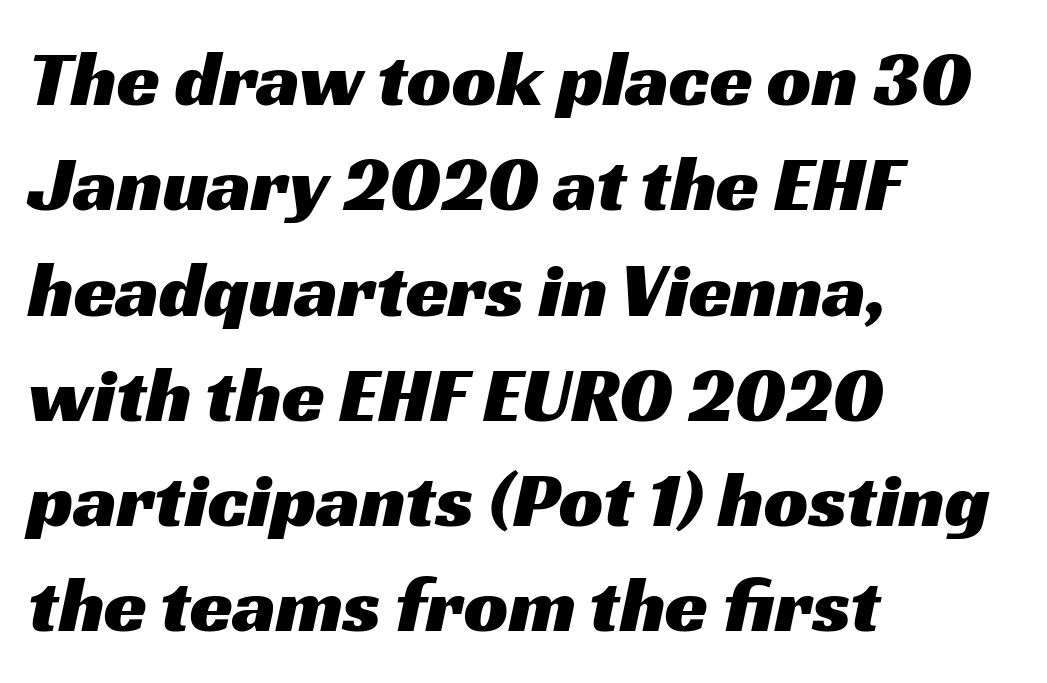
Q: Is the typeface a serif or a sans-serif typeface? A: Sans-serif.
Q: Is the text underlined? A: No.
Q: How is the paragraph aligned? A: Left-aligned.
Q: Is the spacing between letters normal or unusually wide? A: Normal.
Q: Is the spacing between lines tight, normal or loose? A: Normal.
Q: Width (condensed, normal, or wide)? A: Wide.
Q: Stroke contrast? A: Medium.
Q: x-height? A: Medium.
Q: Monospaced? A: No.
